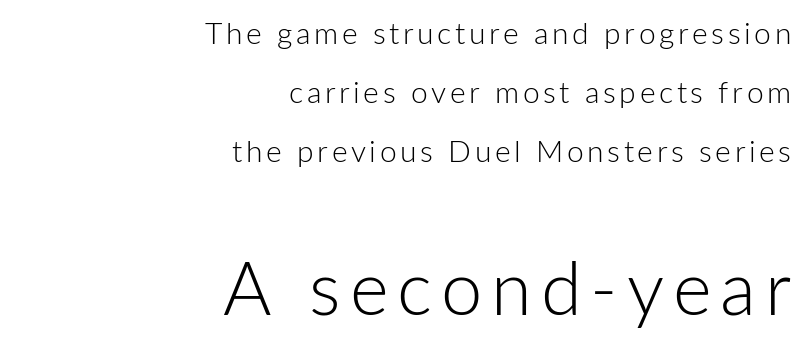
{"serif": "no", "italic": "no", "bold": "no", "weight": "light", "width": "normal", "stroke_contrast": "low", "x_height": "medium", "monospaced": "no", "underline": "no", "align": "right", "line_spacing": "loose", "line_spacing_ratio": 1.97, "larger_block": "second", "size_ratio": 2.47, "glyph_px": 74}
